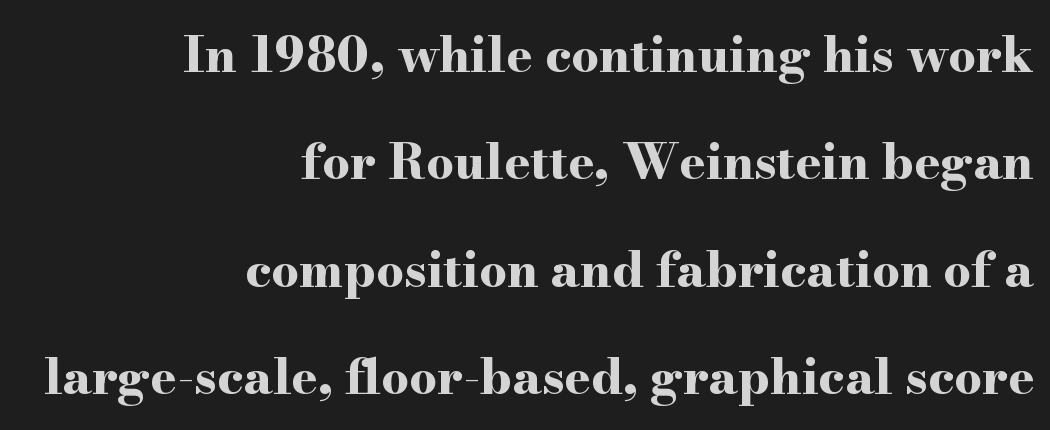
{"serif": "yes", "italic": "no", "bold": "yes", "weight": "bold", "width": "wide", "stroke_contrast": "high", "x_height": "small", "monospaced": "no", "underline": "no", "align": "right", "line_spacing": "loose", "line_spacing_ratio": 2.19, "letter_spacing": "normal", "letter_spacing_em": 0.0, "glyph_px": 49}
